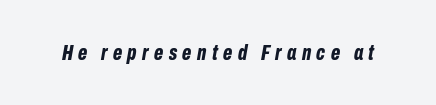
Q: Is the text bold? A: Yes.
Q: Is the text italic (slanted)? A: Yes, it leans right by about 10 degrees.
Q: Is the text underlined? A: No.
Q: Is the spacing between letters normal or unusually wide? A: Unusually wide.
